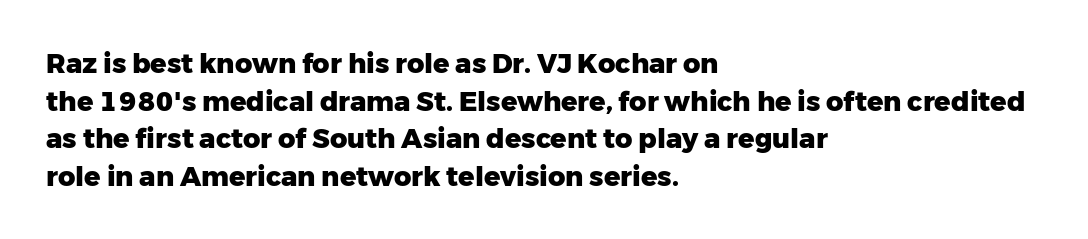
{"italic": "no", "bold": "yes", "underline": "no", "align": "left", "line_spacing": "normal", "line_spacing_ratio": 1.39, "letter_spacing": "normal", "letter_spacing_em": 0.0, "glyph_px": 27}
